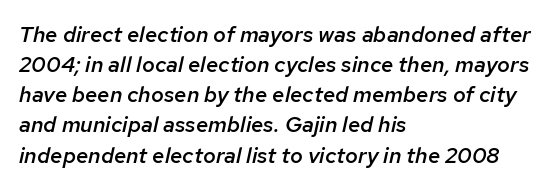
{"italic": "yes", "lean": "right", "slant_degrees": 12, "bold": "semi", "underline": "no", "align": "left", "line_spacing": "normal", "line_spacing_ratio": 1.37, "letter_spacing": "normal", "letter_spacing_em": 0.0, "glyph_px": 22}
